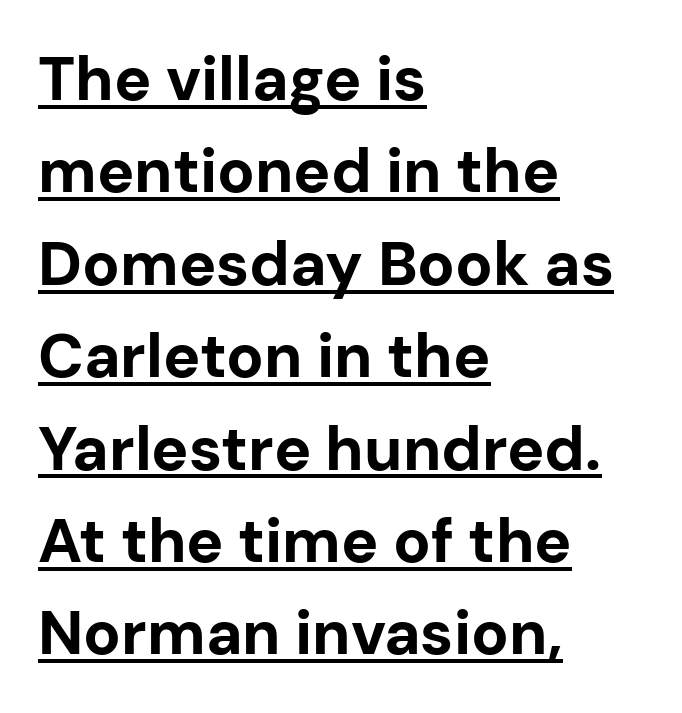
{"serif": "no", "italic": "no", "bold": "yes", "weight": "bold", "width": "normal", "stroke_contrast": "low", "x_height": "medium", "monospaced": "no", "underline": "yes", "align": "left", "line_spacing": "normal", "line_spacing_ratio": 1.49, "letter_spacing": "normal", "letter_spacing_em": 0.0, "glyph_px": 62}
